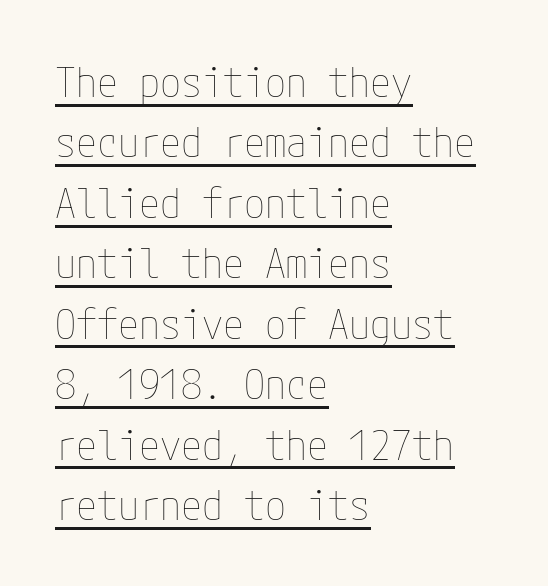
{"italic": "no", "bold": "no", "weight": "thin", "width": "condensed", "stroke_contrast": "low", "x_height": "medium", "underline": "yes", "align": "left", "line_spacing": "normal", "line_spacing_ratio": 1.44, "letter_spacing": "normal", "letter_spacing_em": 0.0, "glyph_px": 42}
